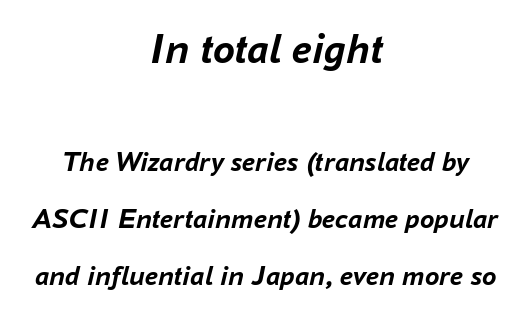
Underline: absent. A typesetter would mark this as italic. The horizontal fit of the characters is conventional and even. Each glyph is drawn with heavy, bold strokes. Here the designer chose a conventional face with non-uniform glyph widths.
